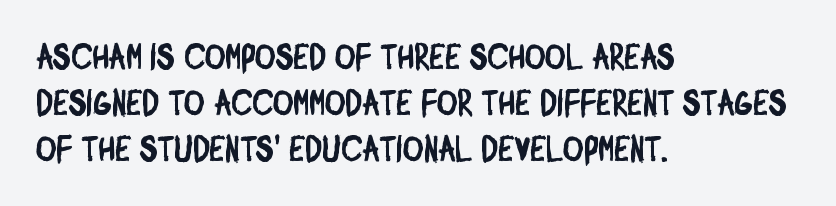
Regarding leading, the lines here are spaced in the standard way. In terms of letterspacing, this is plain default setting. Check under the words: just untouched page. The text was rendered using a sans face with plain stroke endings. The rendering anchors every line to the left-hand side. Proportional: the letters do not fall into vertical columns.
